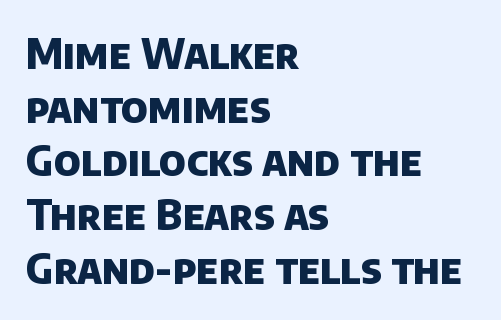
The image shows 41 px heavy sans-serif type; set left-aligned, normal line spacing (1.31x), normal letter spacing, not underlined; low stroke contrast and a large x-height.
